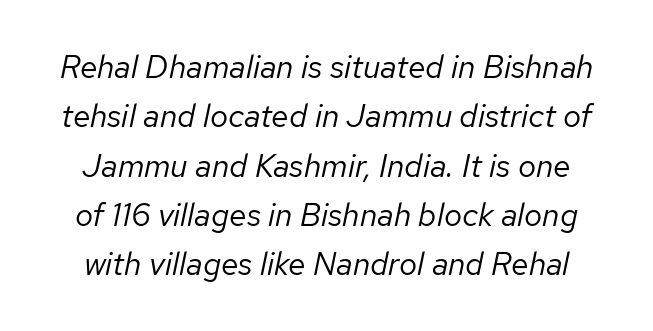
{"italic": "yes", "lean": "right", "slant_degrees": 12, "bold": "no", "weight": "regular", "width": "normal", "stroke_contrast": "low", "x_height": "medium", "monospaced": "no", "underline": "no", "line_spacing": "normal", "line_spacing_ratio": 1.54, "letter_spacing": "normal", "letter_spacing_em": 0.0, "glyph_px": 32}
